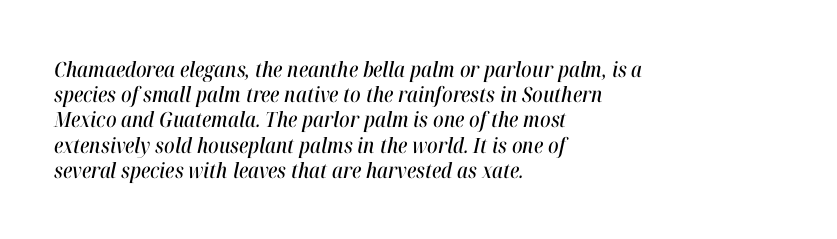
{"italic": "yes", "lean": "right", "slant_degrees": 12, "underline": "no", "align": "left", "line_spacing_ratio": 1.2, "letter_spacing": "normal", "letter_spacing_em": 0.0, "glyph_px": 21}
